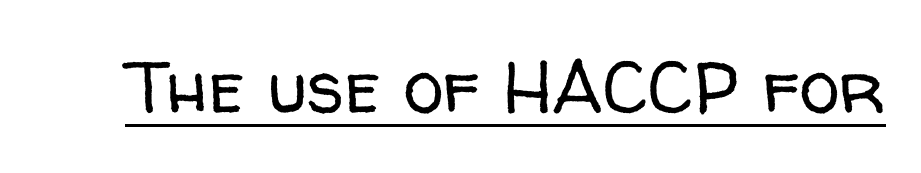
The image shows 73 px regular-weight sans-serif type, upright; set normal letter spacing, underlined; low stroke contrast and a medium x-height.
